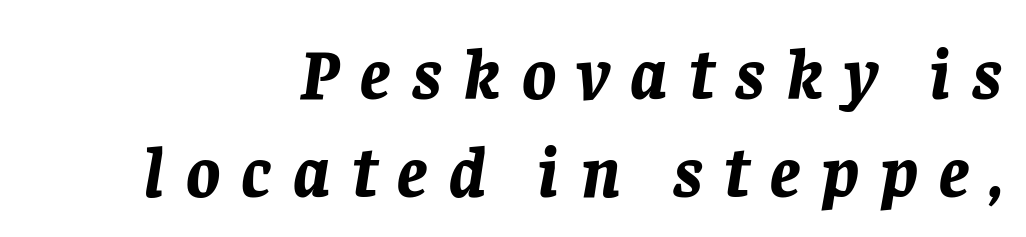
Q: Is the text bold? A: Yes.
Q: Is the text italic (slanted)? A: Yes, it leans right by about 8 degrees.
Q: Is the text underlined? A: No.
Q: How is the paragraph aligned? A: Right-aligned.
Q: Is the spacing between letters normal or unusually wide? A: Unusually wide.
Q: Is the spacing between lines tight, normal or loose? A: Normal.
Q: Width (condensed, normal, or wide)? A: Normal.
Q: Stroke contrast? A: Low.
Q: x-height? A: Large.
Q: Monospaced? A: No.
